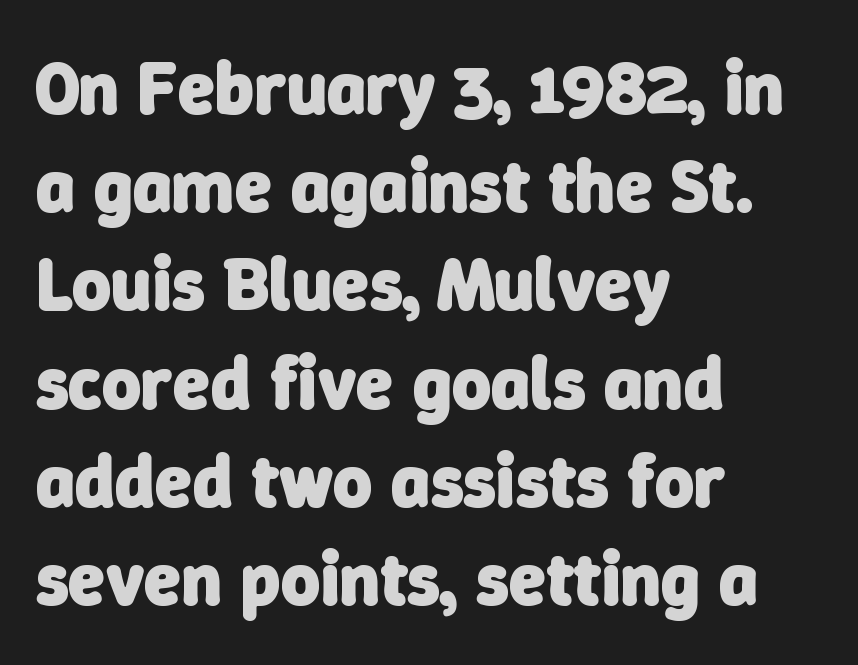
{"serif": "no", "bold": "yes", "weight": "heavy", "width": "normal", "stroke_contrast": "low", "x_height": "medium", "monospaced": "no", "underline": "no", "align": "left", "line_spacing": "normal", "line_spacing_ratio": 1.31, "letter_spacing": "normal", "letter_spacing_em": 0.0, "glyph_px": 75}
